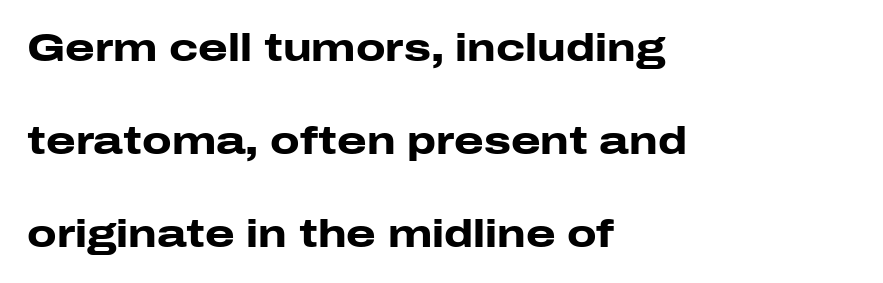
The image shows 38 px heavy, wide sans-serif type, upright; set left-aligned, loose line spacing (2.45x), normal letter spacing, not underlined; low stroke contrast and a medium x-height.
